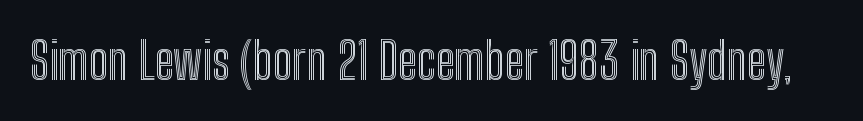
Q: Is the text italic (slanted)? A: No, it is upright.
Q: Is the text underlined? A: No.
Q: Is the spacing between letters normal or unusually wide? A: Normal.
Q: Width (condensed, normal, or wide)? A: Condensed.
Q: x-height? A: Medium.
Q: Monospaced? A: No.
